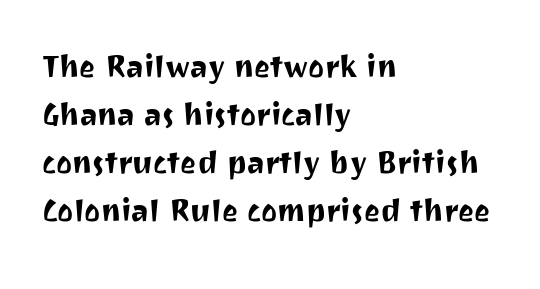
Q: Is the text italic (slanted)? A: No, it is upright.
Q: Is the typeface a serif or a sans-serif typeface? A: Sans-serif.
Q: Is the text underlined? A: No.
Q: How is the paragraph aligned? A: Left-aligned.
Q: Is the spacing between letters normal or unusually wide? A: Normal.
Q: Is the spacing between lines tight, normal or loose? A: Normal.
Q: Width (condensed, normal, or wide)? A: Normal.
Q: Stroke contrast? A: Medium.
Q: x-height? A: Medium.
Q: Monospaced? A: No.
